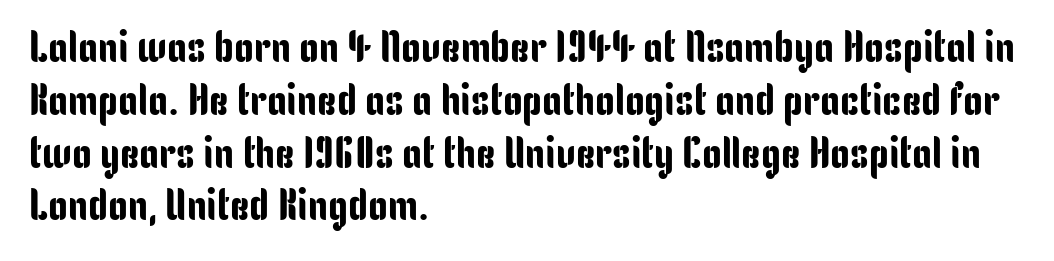
The string is rendered with underlining switched off. Each word holds together tightly as a unit, with standard inter-letter gaps. Horizontally, the lines are justified to the leading edge only. Nope, not italic — everything's standing straight. Note: no serifs on the glyphs. Think of a printed novel: that variable character pitch is what you see here.
